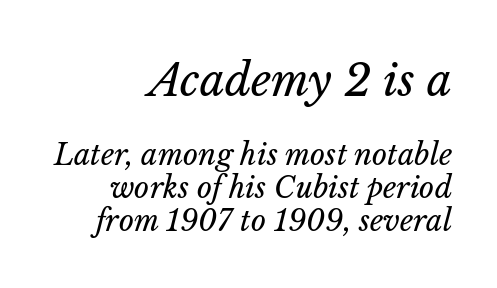
{"italic": "yes", "lean": "right", "slant_degrees": 14, "bold": "no", "weight": "regular", "width": "normal", "stroke_contrast": "low", "x_height": "medium", "monospaced": "no", "underline": "no", "align": "right", "line_spacing": "tight", "line_spacing_ratio": 1.15, "letter_spacing": "normal", "letter_spacing_em": 0.0, "larger_block": "first", "size_ratio": 1.52, "glyph_px": 44}
